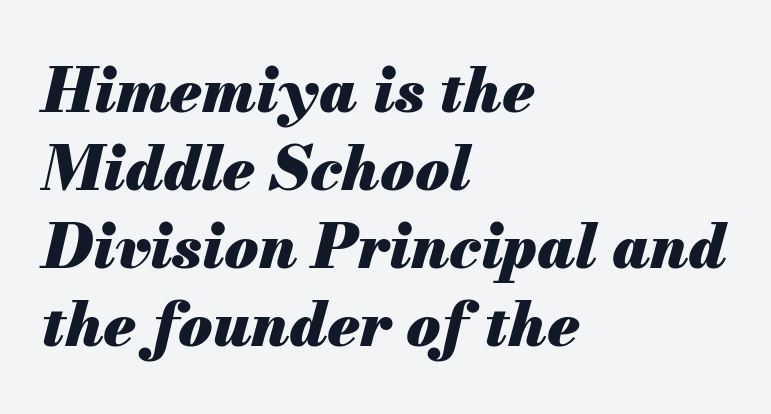
Glyph-to-glyph distance matches everyday printed text. In terms of leading, this rendering sits right in the middle. Does the copy run flush right? No — it runs flush left. Pretty heavy lettering here — definitely bold. Yep, that's italic — everything's leaning. Looks like regular typesetting: each glyph gets only the width it needs.
